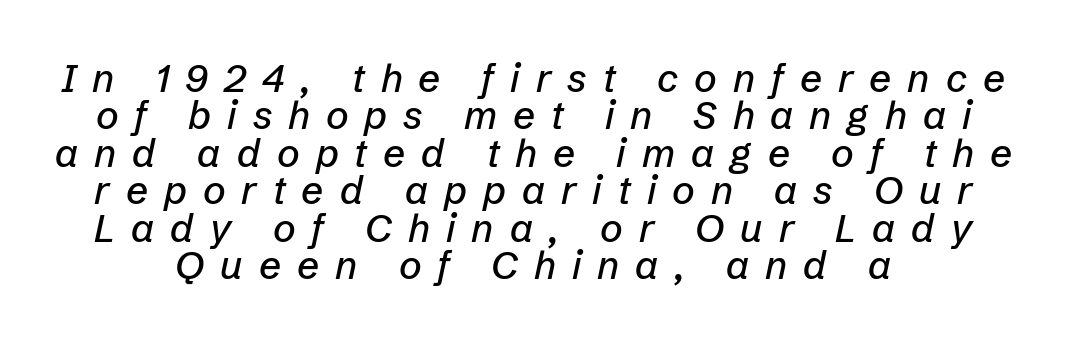
The passage shown is typed in a proportional face where columns would drift. Rows of type sit shoulder to shoulder in the vertical direction. The baseline area is clear. Casual observation: everything's sitting right in the middle. Tracking here is generous; glyphs stand well apart from one another.
